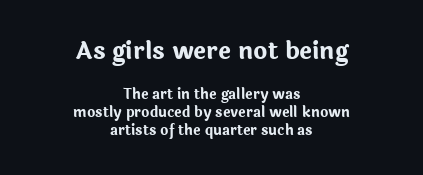
The space between consecutive lines is moderate. No word sits above an underline. The rag falls on both sides of this text block equally. If you squint, the top block still reads clearly — it's the larger of the two. The strokes are fattened all the way to bold. The rendering keeps characters at their native spacing.
